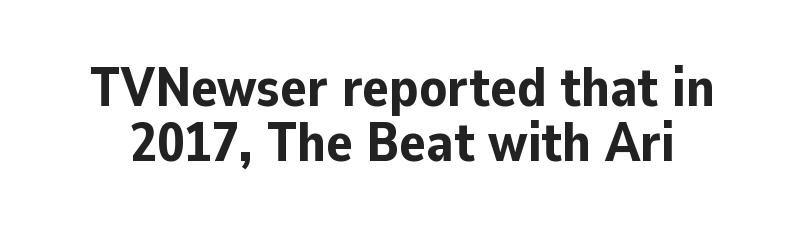
{"serif": "no", "italic": "no", "bold": "yes", "weight": "bold", "width": "normal", "stroke_contrast": "low", "x_height": "medium", "monospaced": "no", "underline": "no", "line_spacing": "tight", "line_spacing_ratio": 1.0, "letter_spacing": "normal", "letter_spacing_em": 0.0, "glyph_px": 55}
